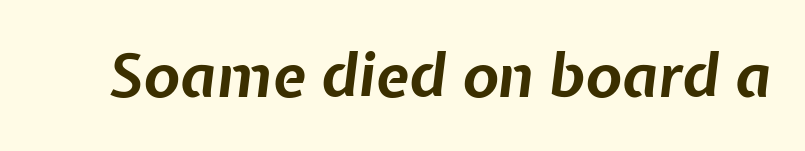
{"italic": "yes", "lean": "right", "slant_degrees": 7, "bold": "yes", "weight": "bold", "width": "normal", "stroke_contrast": "low", "x_height": "medium", "monospaced": "no", "underline": "no", "letter_spacing": "normal", "letter_spacing_em": 0.0, "glyph_px": 60}
